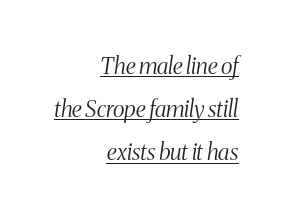
The image shows 23 px text type, italic (leaning right); set right-aligned, line spacing 1.88x, normal letter spacing, underlined.
